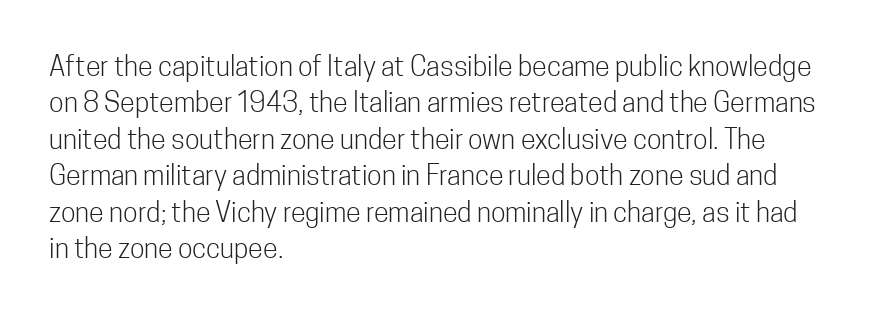
{"italic": "no", "bold": "no", "underline": "no", "align": "left", "line_spacing": "normal", "line_spacing_ratio": 1.35, "letter_spacing": "normal", "letter_spacing_em": 0.0, "glyph_px": 27}
